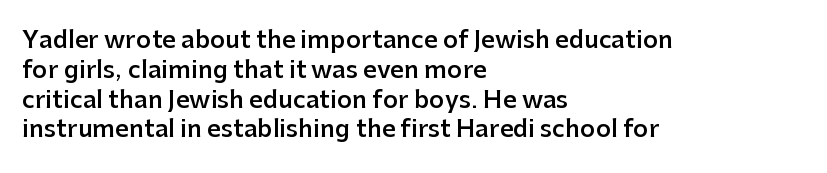
The image shows 24 px text type, upright; set left-aligned, line spacing 1.24x, normal letter spacing, not underlined.
